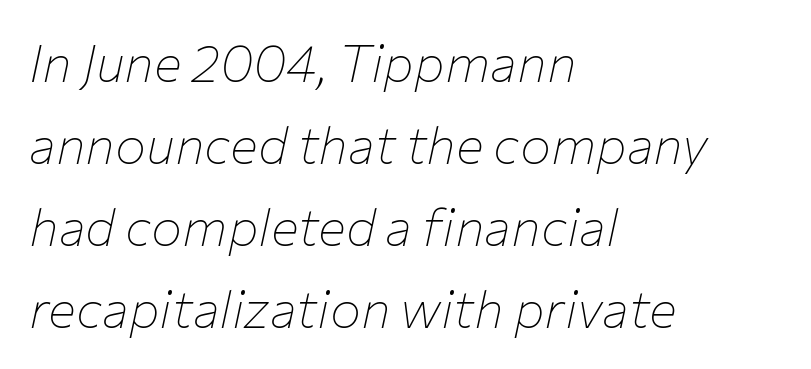
Check under the words: just untouched page. Do the characters align in a grid? No, the font is proportional. The axis of the letterforms is tilted away from vertical. This block has exactly the height ordinary leading produces.
